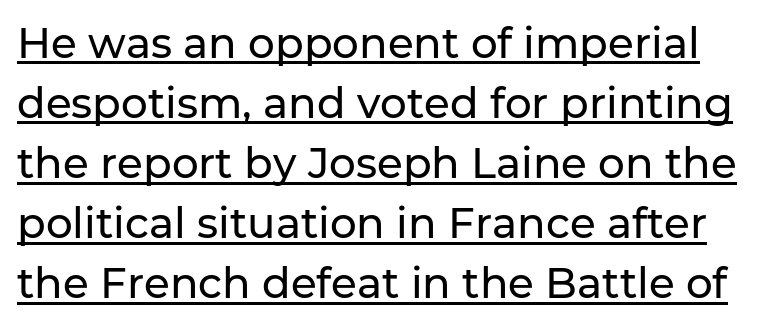
Q: Is the text italic (slanted)? A: No, it is upright.
Q: Is the typeface a serif or a sans-serif typeface? A: Sans-serif.
Q: Is the text underlined? A: Yes.
Q: Is the spacing between letters normal or unusually wide? A: Normal.
Q: Is the spacing between lines tight, normal or loose? A: Normal.
Q: Width (condensed, normal, or wide)? A: Normal.
Q: Stroke contrast? A: Low.
Q: x-height? A: Medium.
Q: Monospaced? A: No.
